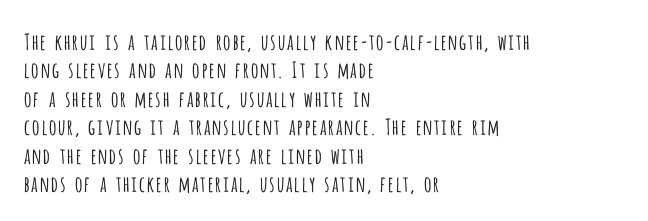
The image shows 22 px text type, upright; set left-aligned, normal line spacing (1.29x), normal letter spacing, not underlined.
